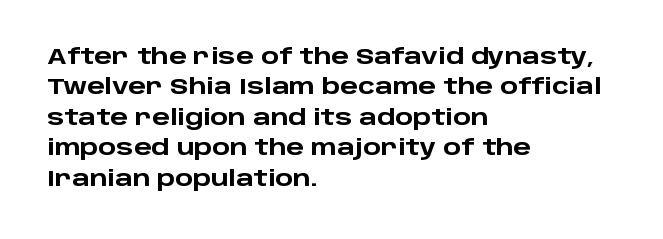
{"italic": "no", "bold": "yes", "underline": "no", "align": "left", "line_spacing": "normal", "line_spacing_ratio": 1.45, "letter_spacing": "normal", "letter_spacing_em": 0.0, "glyph_px": 21}
